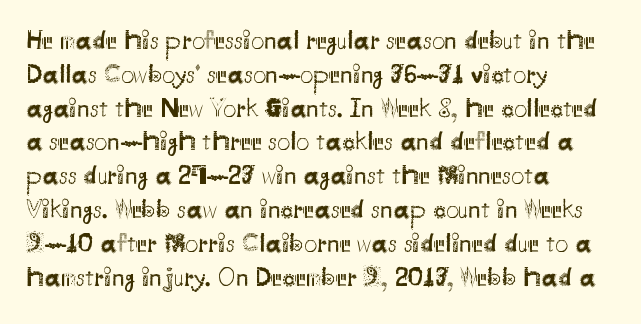
The image shows 26 px text type, upright; set left-aligned, normal line spacing (1.3x), normal letter spacing, not underlined.
